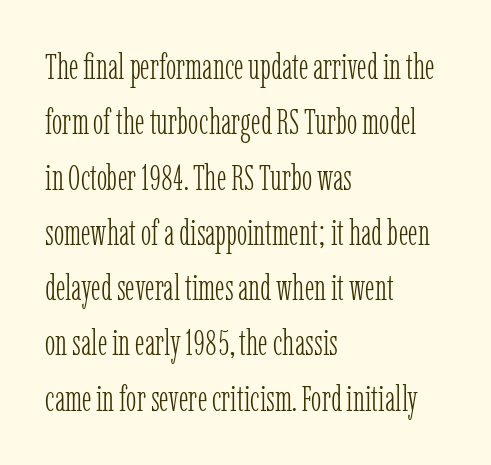
{"serif": "yes", "italic": "no", "bold": "no", "weight": "light", "width": "condensed", "stroke_contrast": "low", "x_height": "medium", "monospaced": "no", "underline": "no", "align": "left", "line_spacing": "normal", "line_spacing_ratio": 1.58, "letter_spacing": "normal", "letter_spacing_em": 0.0, "glyph_px": 35}
